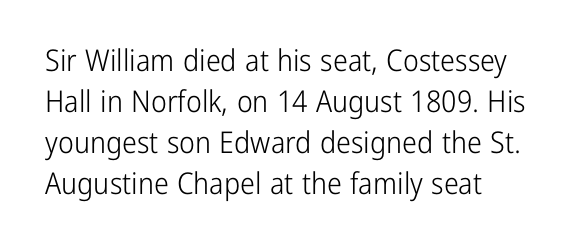
Caption: face not bold, strokes unweighted. The line-height multiplier appears to be the usual default. The rendering keeps characters at their native spacing. Tall strokes in this sample are plumb rather than angled. A typesetter would call this proportional, since set widths differ per character.
